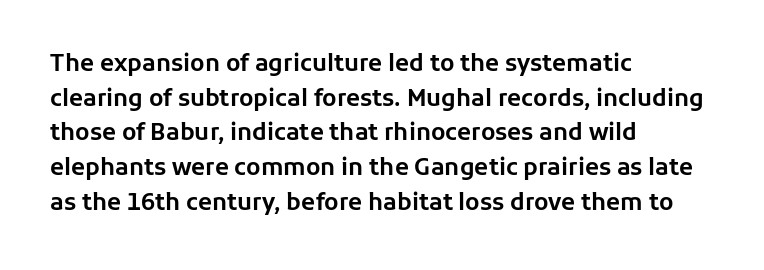
Q: Is the text italic (slanted)? A: No, it is upright.
Q: Is the text underlined? A: No.
Q: How is the paragraph aligned? A: Left-aligned.
Q: Is the spacing between letters normal or unusually wide? A: Normal.
Q: Is the spacing between lines tight, normal or loose? A: Normal.
